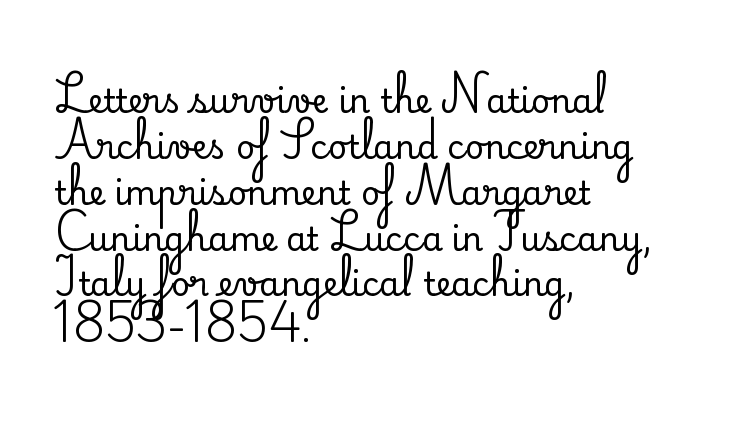
Q: Is the text italic (slanted)? A: No, it is upright.
Q: Is the typeface a serif or a sans-serif typeface? A: Serif.
Q: Is the text underlined? A: No.
Q: How is the paragraph aligned? A: Left-aligned.
Q: Is the spacing between letters normal or unusually wide? A: Normal.
Q: Is the spacing between lines tight, normal or loose? A: Normal.
Q: Width (condensed, normal, or wide)? A: Normal.
Q: Stroke contrast? A: Medium.
Q: x-height? A: Small.
Q: Monospaced? A: No.
